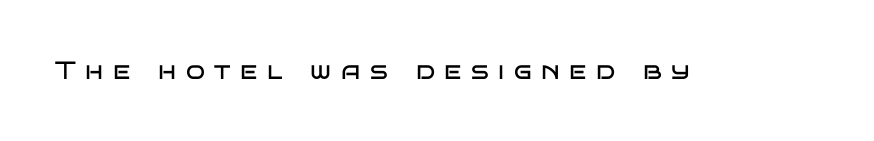
Heft: none added — not bold. Lines of text with bare space underneath. Upright lettering throughout. Here the glyphs are tracked loosely, breaking word shapes into spaced letters.
